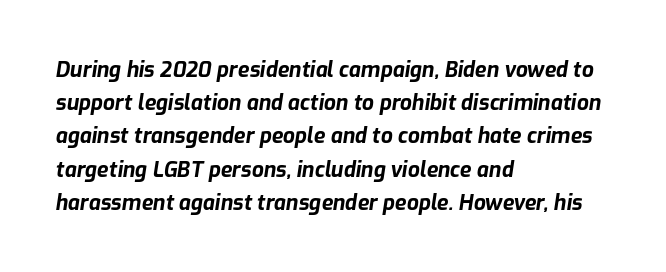
The image shows 21 px bold type, italic (leaning right); set left-aligned, normal line spacing (1.58x), normal letter spacing, not underlined.
